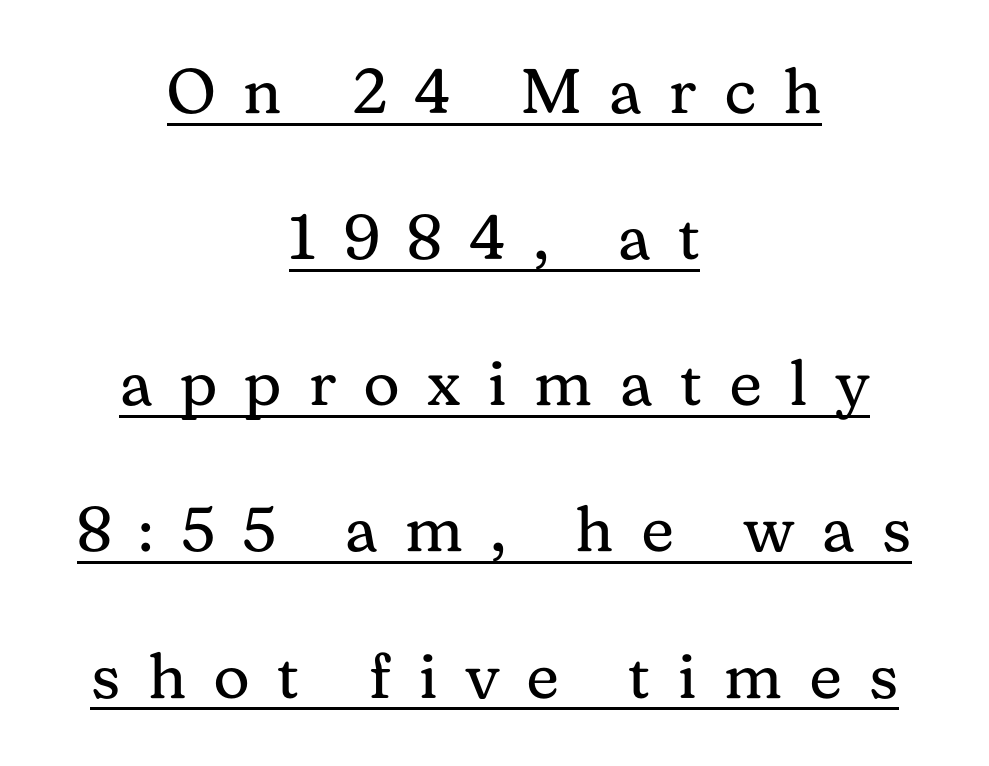
Stems and bowls with no extra thickness — not bold. The line texture is sparse and dotted thanks to wide tracking. Every character sits straight up, as roman type does. A serif font was chosen for this passage. A typesetter would call this proportional, since set widths differ per character. Visually the block forms a symmetrical silhouette, jagged on both flanks.
